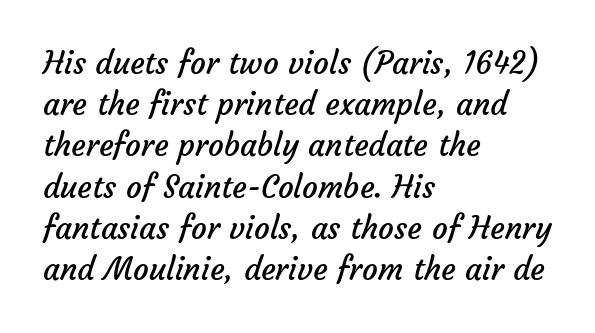
The image shows 31 px regular-weight sans-serif type; set left-aligned, normal line spacing (1.33x), normal letter spacing, not underlined; low stroke contrast and a medium x-height.
